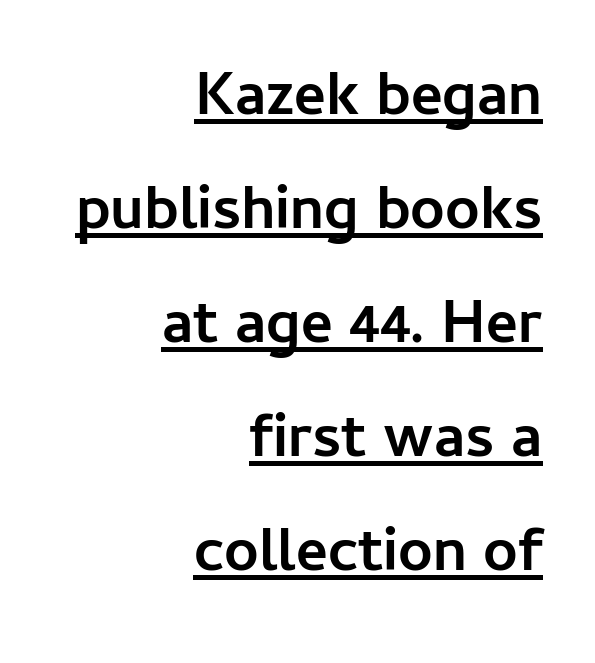
Q: Is the text bold? A: Yes.
Q: Is the text italic (slanted)? A: No, it is upright.
Q: Is the typeface a serif or a sans-serif typeface? A: Sans-serif.
Q: Is the text underlined? A: Yes.
Q: How is the paragraph aligned? A: Right-aligned.
Q: Is the spacing between letters normal or unusually wide? A: Normal.
Q: Width (condensed, normal, or wide)? A: Normal.
Q: Stroke contrast? A: Low.
Q: x-height? A: Medium.
Q: Monospaced? A: No.
